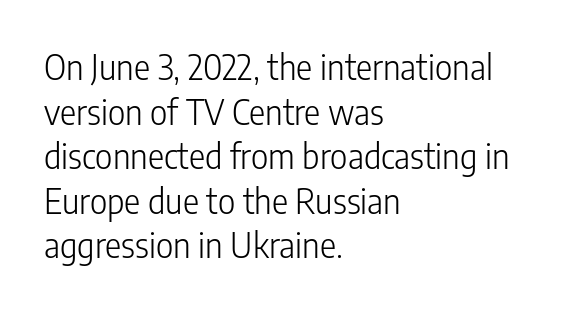
{"serif": "no", "italic": "no", "bold": "no", "weight": "light", "width": "condensed", "stroke_contrast": "low", "x_height": "medium", "monospaced": "no", "underline": "no", "align": "left", "line_spacing": "normal", "line_spacing_ratio": 1.31, "letter_spacing": "normal", "letter_spacing_em": 0.0, "glyph_px": 34}
